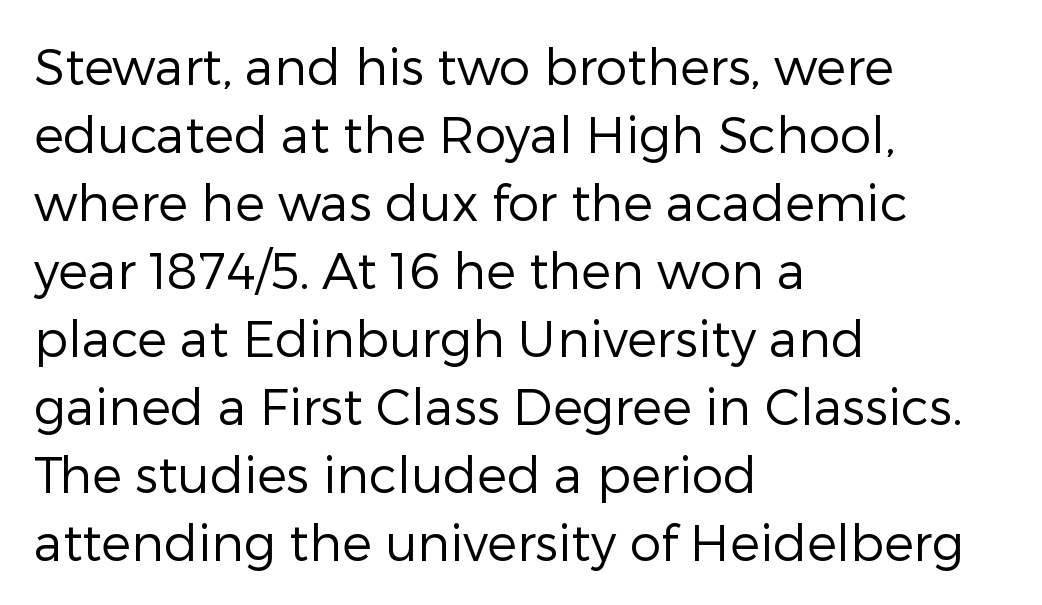
{"serif": "no", "italic": "no", "bold": "no", "weight": "regular", "width": "normal", "stroke_contrast": "low", "x_height": "medium", "monospaced": "no", "underline": "no", "align": "left", "line_spacing": "normal", "line_spacing_ratio": 1.36, "letter_spacing": "normal", "letter_spacing_em": 0.0, "glyph_px": 50}
